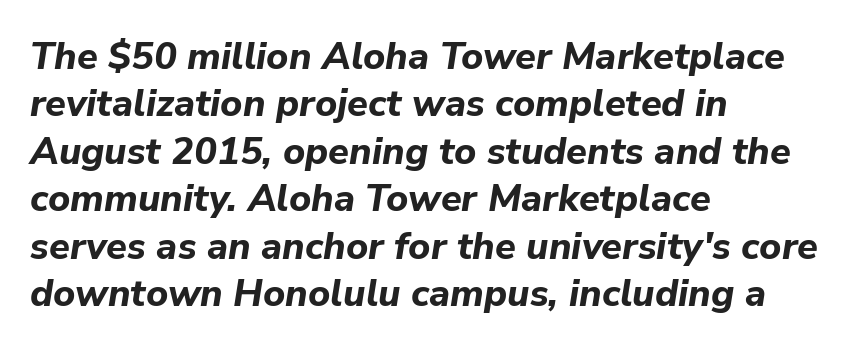
The image shows 38 px bold type, italic (leaning right); set left-aligned, normal line spacing (1.25x), normal letter spacing, not underlined; low stroke contrast and a medium x-height.
